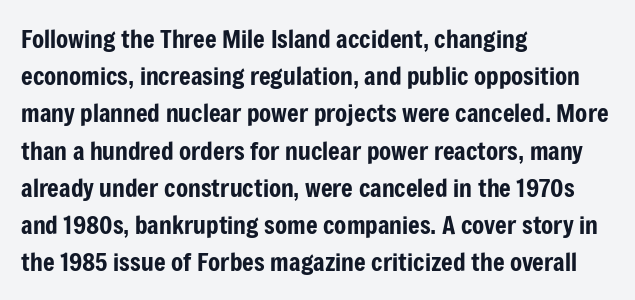
Designer's note — italics off, roman on. Compared with typical paragraphs, the rows here are spaced about the same. No word sits above an underline. Left-aligned paragraph, ragged on the right. This sample uses plain, unmodified letter spacing.
